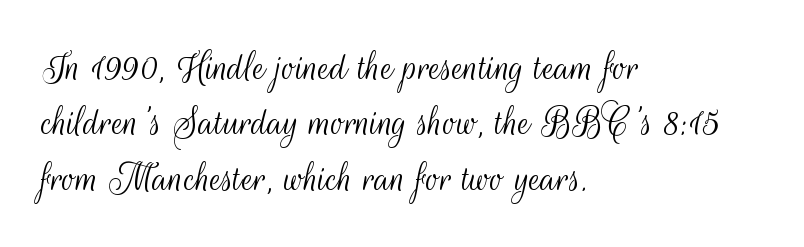
{"serif": "no", "bold": "no", "weight": "light", "width": "condensed", "stroke_contrast": "medium", "x_height": "small", "monospaced": "no", "underline": "no", "align": "left", "line_spacing": "normal", "line_spacing_ratio": 1.26, "letter_spacing": "normal", "letter_spacing_em": 0.0, "glyph_px": 44}
